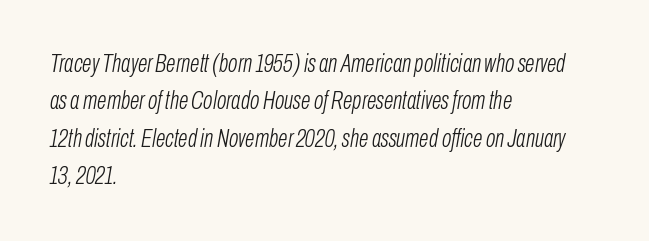
The image shows 25 px text type, italic (leaning right); set left-aligned, normal line spacing (1.5x), normal letter spacing, not underlined.
